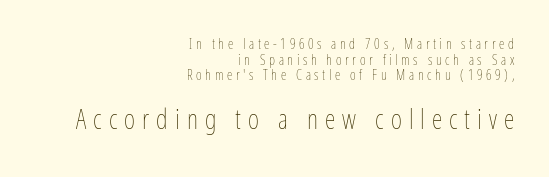
Is the lower block the larger one? Yes — the lower block carries the bigger type. Where is the straight margin? On the right. These lines huddle together more closely than default settings would place them. The strip under each line holds only bare page.
